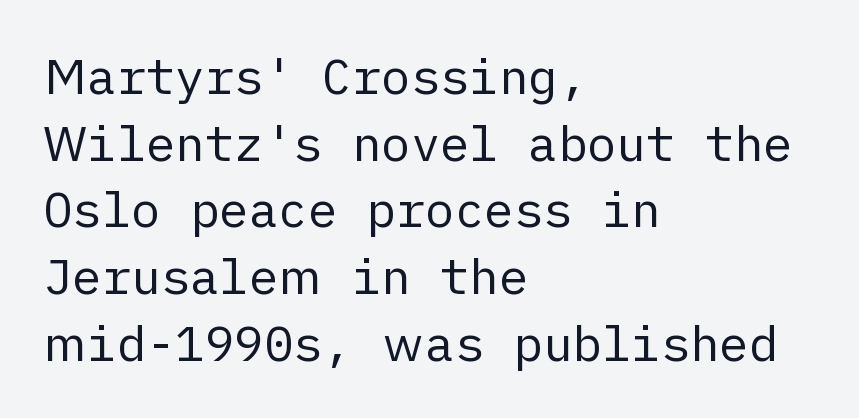
{"serif": "no", "italic": "no", "bold": "no", "weight": "regular", "width": "normal", "stroke_contrast": "low", "x_height": "medium", "underline": "no", "align": "left", "line_spacing": "normal", "line_spacing_ratio": 1.36, "letter_spacing": "normal", "letter_spacing_em": 0.0, "glyph_px": 49}
